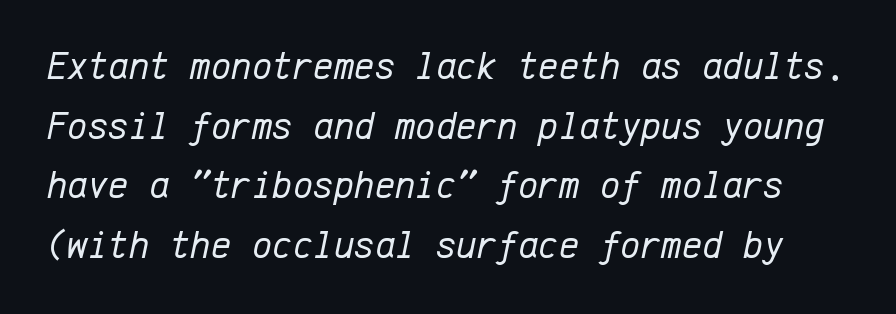
The rendering applies a slant to the glyphs. Looks like terminal output: every glyph gets an equal slot. Spacing between characters is what you'd get straight out of the box. The leading is moderate, giving the passage an even texture. The space directly below the letters is spotless. The letters look calm and open, with moderate or lighter stems.
